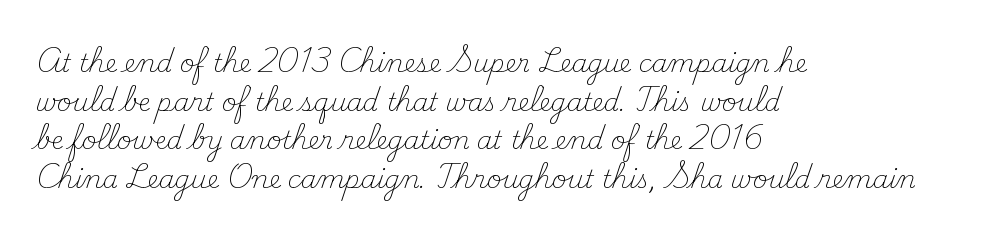
Notice how descenders clear the ascenders below comfortably — that's standard leading. Letter spacing: default. This rendering uses left alignment, leaving the right contour irregular.
